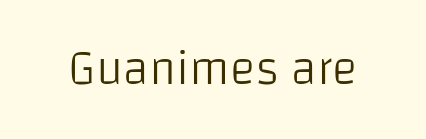
Q: Is the text bold? A: No.
Q: Is the text italic (slanted)? A: No, it is upright.
Q: Is the typeface a serif or a sans-serif typeface? A: Sans-serif.
Q: Is the text underlined? A: No.
Q: Is the spacing between letters normal or unusually wide? A: Normal.
Q: Width (condensed, normal, or wide)? A: Normal.
Q: Stroke contrast? A: Low.
Q: x-height? A: Large.
Q: Monospaced? A: No.
